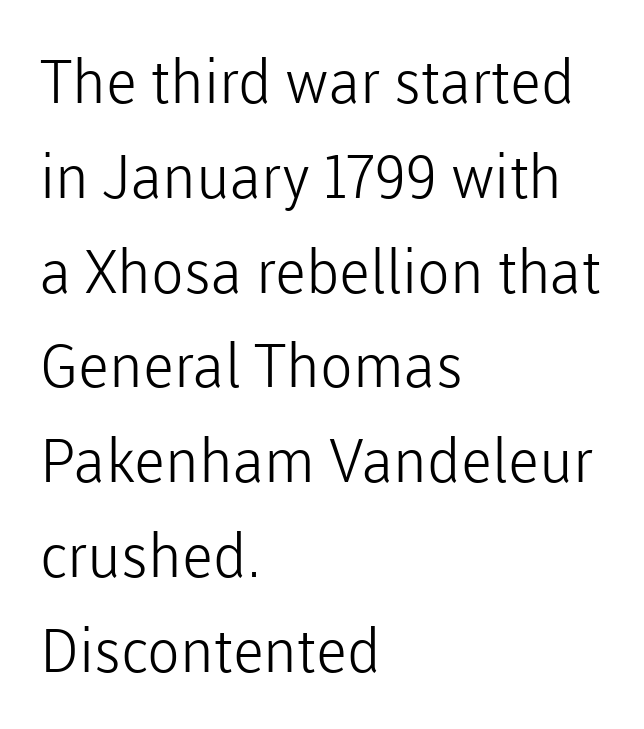
The image shows 60 px light sans-serif type, upright; set left-aligned, normal line spacing (1.58x), normal letter spacing, not underlined; low stroke contrast and a medium x-height.
